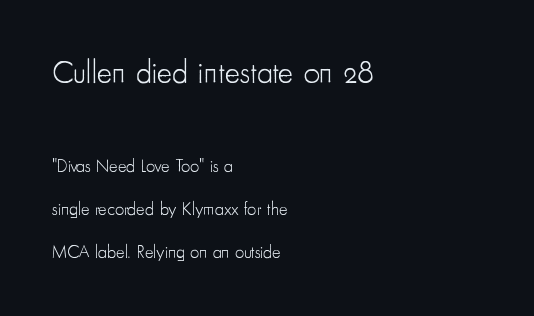
Q: Is the text bold? A: No.
Q: Is the text italic (slanted)? A: No, it is upright.
Q: Is the typeface a serif or a sans-serif typeface? A: Sans-serif.
Q: Is the text underlined? A: No.
Q: How is the paragraph aligned? A: Left-aligned.
Q: Is the spacing between letters normal or unusually wide? A: Normal.
Q: Is the spacing between lines tight, normal or loose? A: Loose.
Q: Which block of text is set in a larger size, the first (top) or the second (bottom)? A: The first (top) one.
Q: Width (condensed, normal, or wide)? A: Condensed.
Q: Stroke contrast? A: Low.
Q: x-height? A: Small.
Q: Monospaced? A: No.
